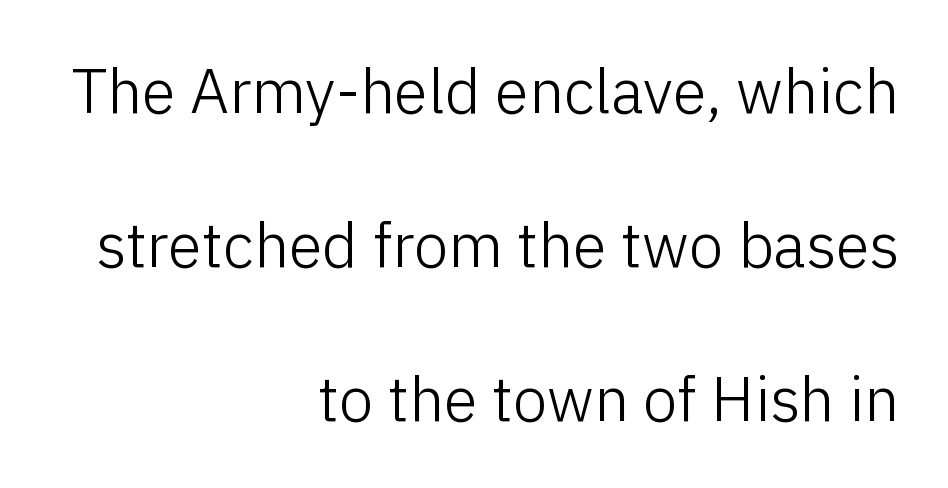
Q: Is the text bold? A: No.
Q: Is the text italic (slanted)? A: No, it is upright.
Q: Is the typeface a serif or a sans-serif typeface? A: Sans-serif.
Q: Is the text underlined? A: No.
Q: How is the paragraph aligned? A: Right-aligned.
Q: Is the spacing between letters normal or unusually wide? A: Normal.
Q: Is the spacing between lines tight, normal or loose? A: Loose.
Q: Width (condensed, normal, or wide)? A: Normal.
Q: Stroke contrast? A: Low.
Q: x-height? A: Medium.
Q: Monospaced? A: No.
